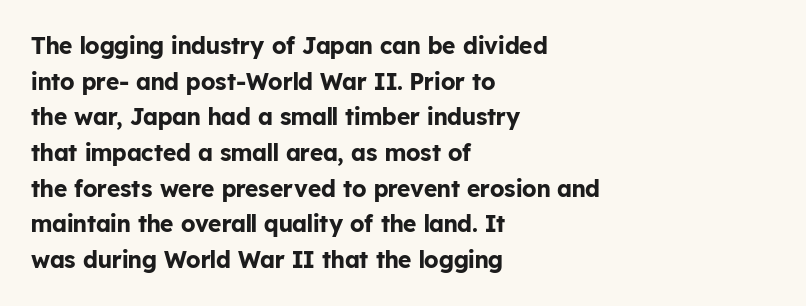
Q: Is the text bold? A: Yes.
Q: Is the text italic (slanted)? A: No, it is upright.
Q: Is the text underlined? A: No.
Q: How is the paragraph aligned? A: Left-aligned.
Q: Is the spacing between letters normal or unusually wide? A: Normal.
Q: Is the spacing between lines tight, normal or loose? A: Normal.
